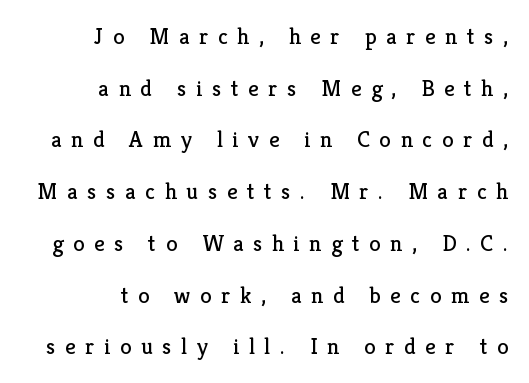
Q: Is the text bold? A: No.
Q: Is the text italic (slanted)? A: No, it is upright.
Q: Is the text underlined? A: No.
Q: How is the paragraph aligned? A: Right-aligned.
Q: Is the spacing between letters normal or unusually wide? A: Unusually wide.
Q: Is the spacing between lines tight, normal or loose? A: Loose.
